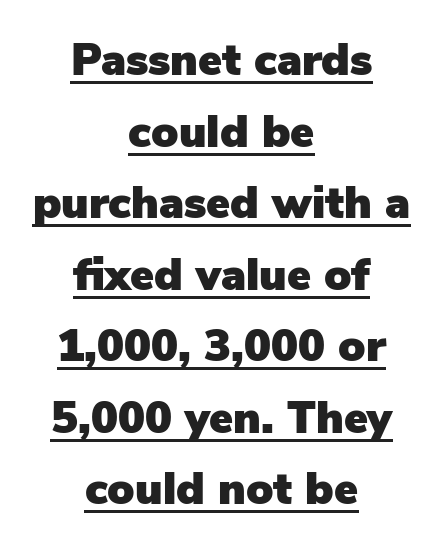
Q: Is the text italic (slanted)? A: No, it is upright.
Q: Is the typeface a serif or a sans-serif typeface? A: Sans-serif.
Q: Is the text underlined? A: Yes.
Q: How is the paragraph aligned? A: Centered.
Q: Is the spacing between letters normal or unusually wide? A: Normal.
Q: Is the spacing between lines tight, normal or loose? A: Normal.
Q: Width (condensed, normal, or wide)? A: Normal.
Q: Stroke contrast? A: Low.
Q: x-height? A: Medium.
Q: Monospaced? A: No.
